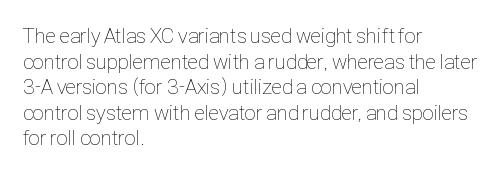
Q: Is the text bold? A: No.
Q: Is the text italic (slanted)? A: No, it is upright.
Q: Is the text underlined? A: No.
Q: How is the paragraph aligned? A: Left-aligned.
Q: Is the spacing between letters normal or unusually wide? A: Normal.
